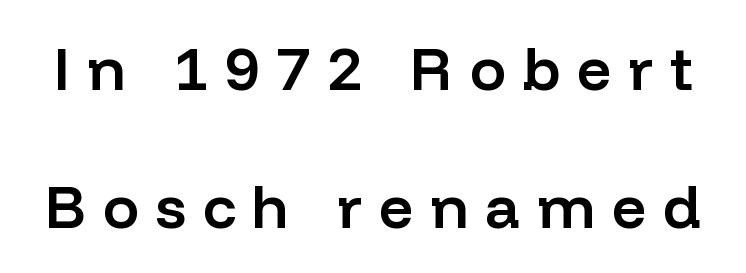
These lines were composed using upright roman letters. Quick note: interline space is abundant. Strokes here are thickened, but only to semibold level. Glance below the letters and you will spot only blank space. The designer went with a sans here, leaving each stem footless.
